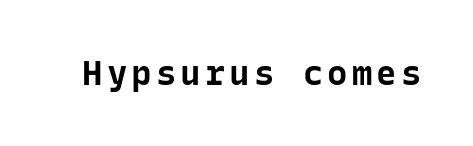
The image shows 34 px bold sans-serif type, upright, monospaced; set not underlined; low stroke contrast and a medium x-height.
